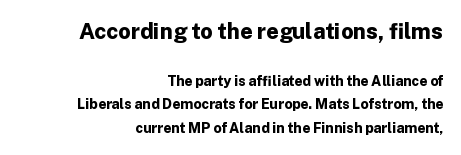
{"italic": "no", "bold": "yes", "underline": "no", "align": "right", "line_spacing": "normal", "line_spacing_ratio": 1.66, "letter_spacing": "normal", "letter_spacing_em": 0.0, "larger_block": "first", "size_ratio": 1.57, "glyph_px": 22}
